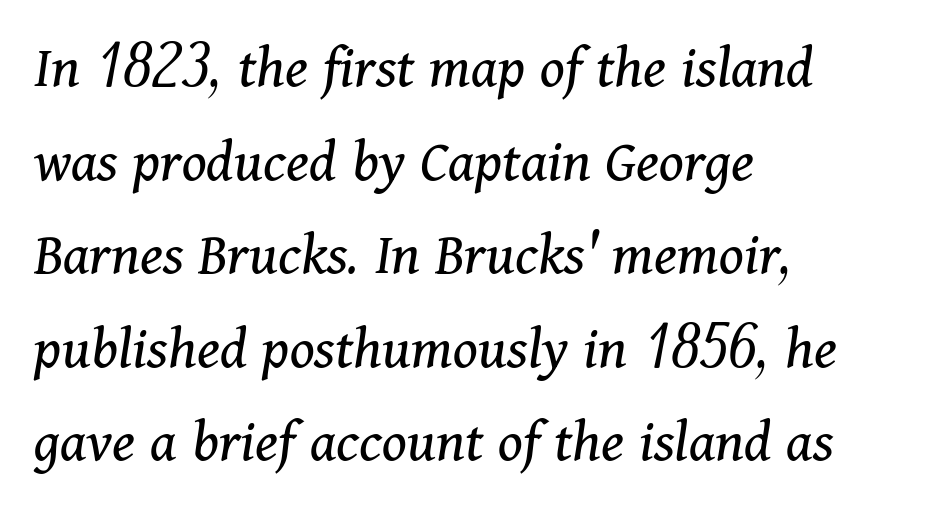
{"serif": "yes", "italic": "yes", "lean": "right", "slant_degrees": 11, "bold": "no", "weight": "regular", "width": "normal", "stroke_contrast": "medium", "x_height": "medium", "monospaced": "no", "underline": "no", "align": "left", "line_spacing": "normal", "line_spacing_ratio": 1.51, "letter_spacing": "normal", "letter_spacing_em": 0.0, "glyph_px": 62}
